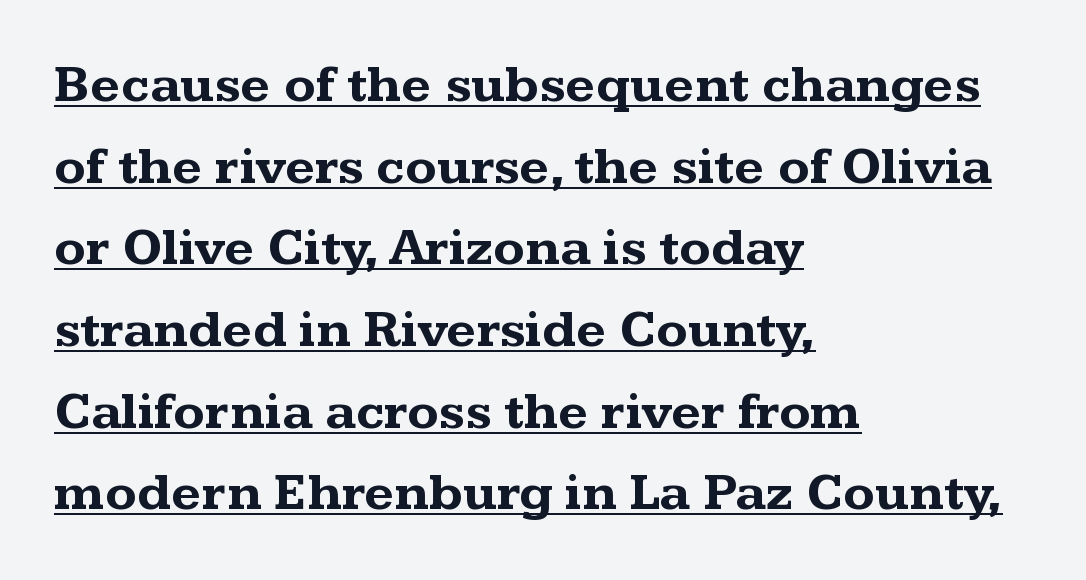
{"serif": "yes", "italic": "no", "bold": "yes", "weight": "bold", "width": "wide", "stroke_contrast": "medium", "x_height": "medium", "monospaced": "no", "underline": "yes", "align": "left", "line_spacing": "normal", "line_spacing_ratio": 1.57, "letter_spacing": "normal", "letter_spacing_em": 0.0, "glyph_px": 52}
